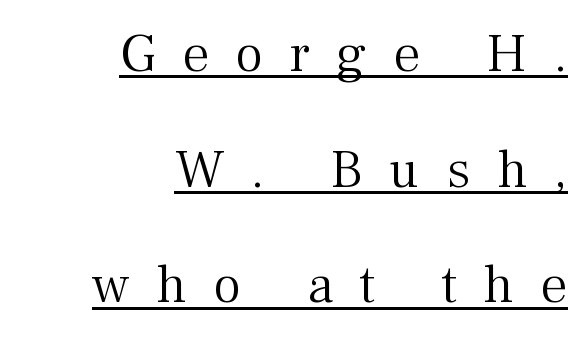
Ordinary non-slanted type is in use. Casual observation: everything's shoved over to the right. The line texture is sparse and dotted thanks to wide tracking. A continuous stroke trails under the words, as in a hyperlink.
